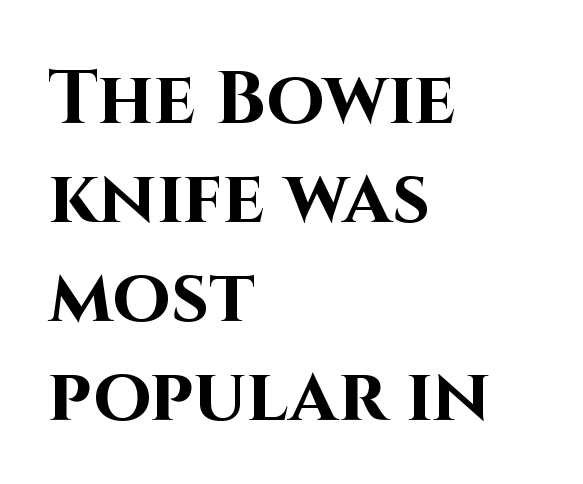
The image shows 75 px bold sans-serif type, upright; set left-aligned, normal line spacing (1.32x), normal letter spacing, not underlined; high stroke contrast and a large x-height.
